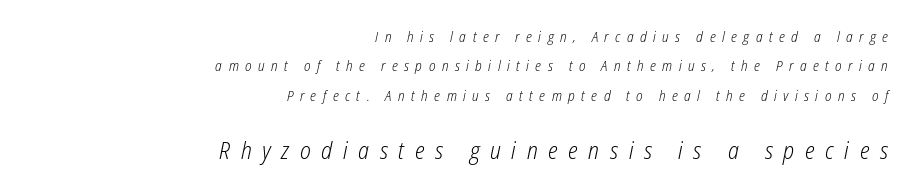
{"italic": "yes", "lean": "right", "slant_degrees": 12, "bold": "no", "underline": "no", "align": "right", "line_spacing": "loose", "line_spacing_ratio": 2.1, "letter_spacing": "wide", "letter_spacing_em": 0.46, "larger_block": "second", "size_ratio": 1.64, "glyph_px": 23}
